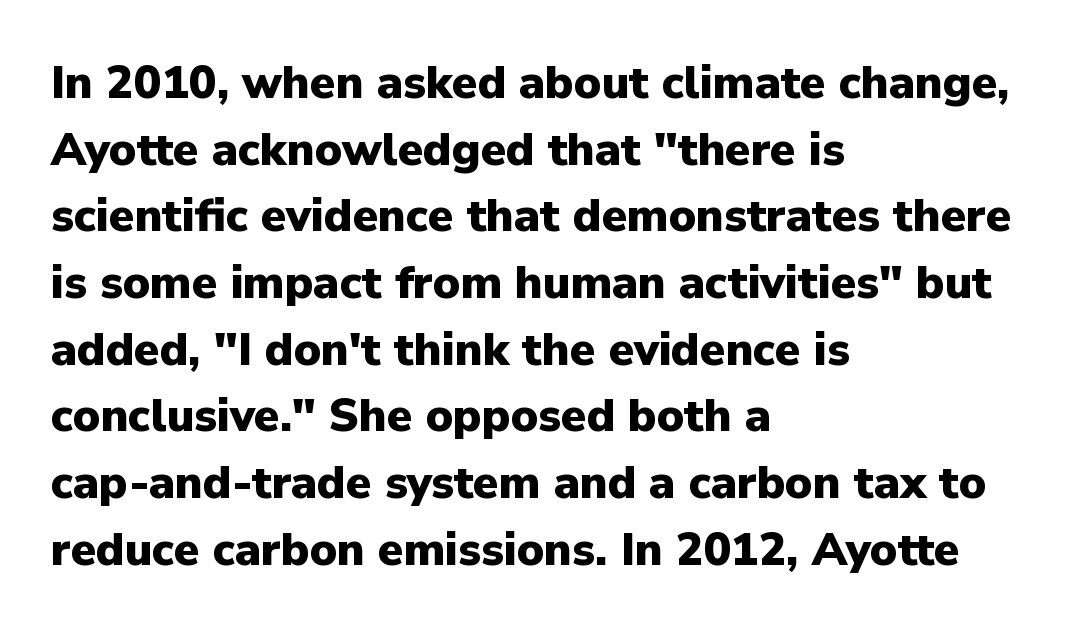
Q: Is the text bold? A: Yes.
Q: Is the text italic (slanted)? A: No, it is upright.
Q: Is the typeface a serif or a sans-serif typeface? A: Sans-serif.
Q: Is the text underlined? A: No.
Q: How is the paragraph aligned? A: Left-aligned.
Q: Is the spacing between letters normal or unusually wide? A: Normal.
Q: Is the spacing between lines tight, normal or loose? A: Normal.
Q: Width (condensed, normal, or wide)? A: Normal.
Q: Stroke contrast? A: Low.
Q: x-height? A: Medium.
Q: Monospaced? A: No.
